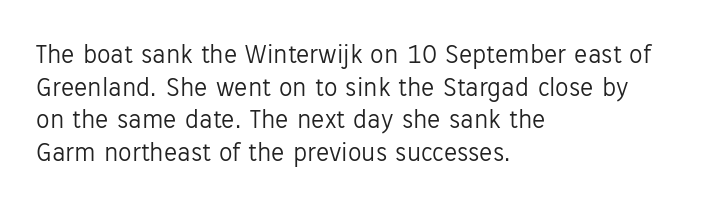
{"italic": "no", "bold": "no", "underline": "no", "align": "left", "line_spacing_ratio": 1.21, "letter_spacing": "normal", "letter_spacing_em": 0.0, "glyph_px": 27}
